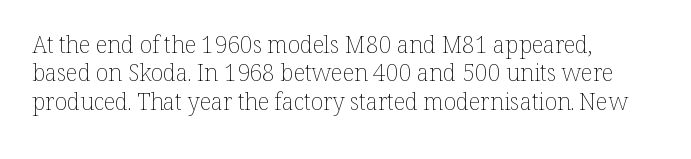
Q: Is the text bold? A: No.
Q: Is the text italic (slanted)? A: No, it is upright.
Q: Is the text underlined? A: No.
Q: How is the paragraph aligned? A: Left-aligned.
Q: Is the spacing between letters normal or unusually wide? A: Normal.
